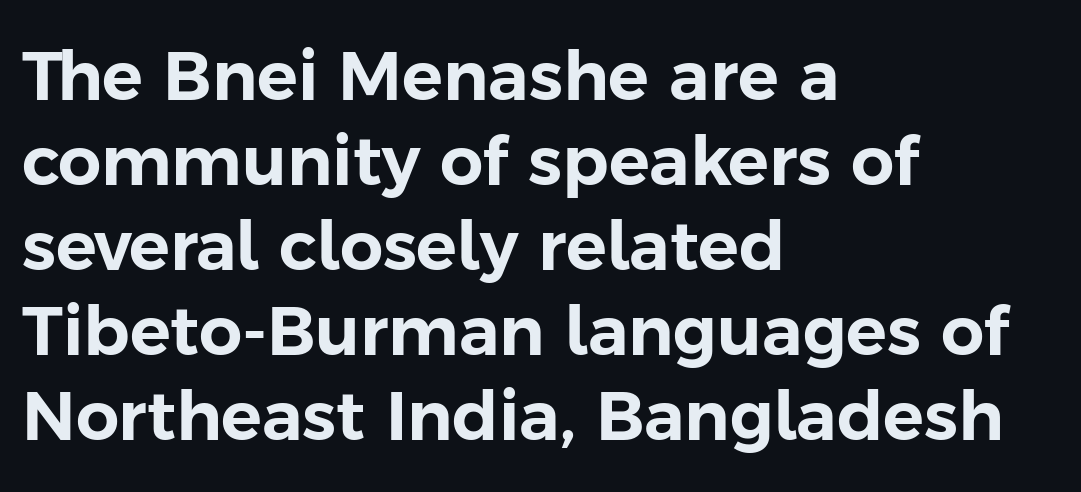
{"serif": "no", "italic": "no", "width": "normal", "stroke_contrast": "low", "x_height": "medium", "monospaced": "no", "underline": "no", "align": "left", "line_spacing": "normal", "line_spacing_ratio": 1.25, "letter_spacing": "normal", "letter_spacing_em": 0.0, "glyph_px": 68}
